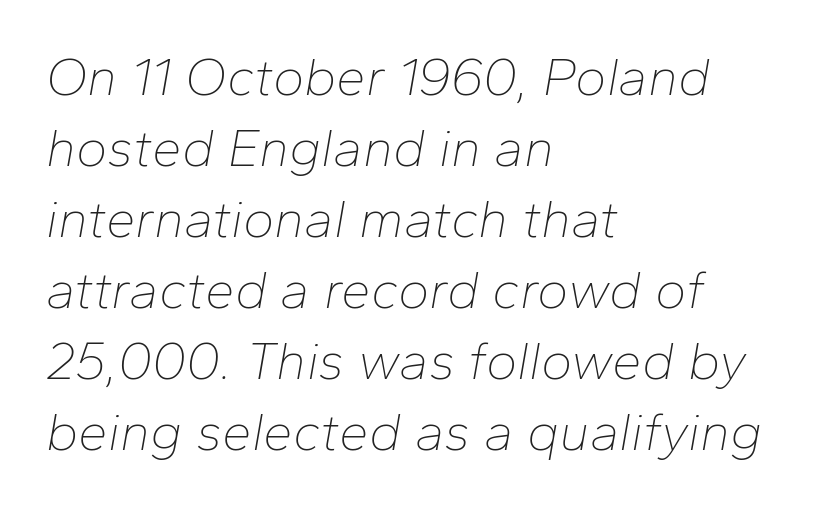
Look at the tracking — it's just the regular setting, nothing added. The lines are quadded left. Heft: none added — not bold. Italic? Definitely — the glyphs are oblique. Anything drawn beneath the words? Only blank space. The passage shown is typed in a proportional face where columns would drift.
